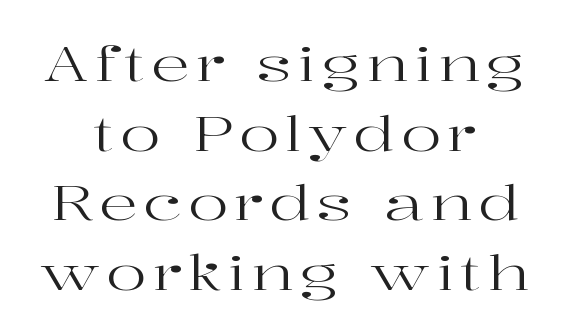
The weight tops out at a normal text grade. Line starts and ends both wander, symmetrically. Compared with typical paragraphs, the rows here are spaced about the same. A bare baseline throughout the passage. Does the lettering tilt? It doesn't — this is upright.
